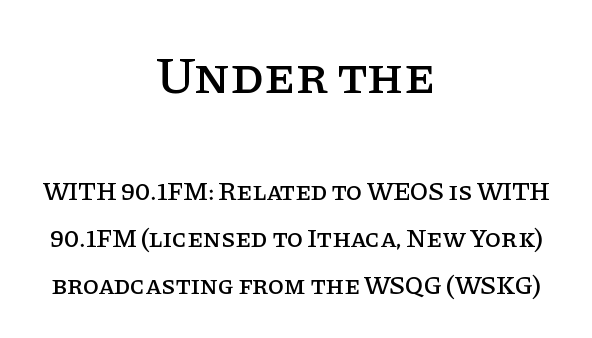
The image shows 52 px serif type, upright; set centered, line spacing 1.81x, normal letter spacing, not underlined; the first (top) block is 2.0x larger; low stroke contrast and a large x-height.
